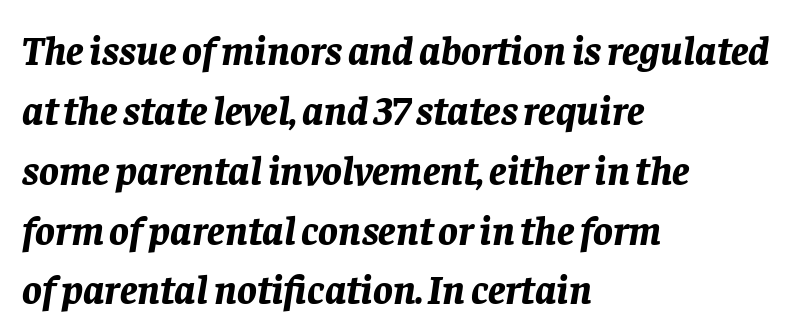
{"italic": "yes", "lean": "right", "slant_degrees": 8, "bold": "yes", "weight": "bold", "width": "normal", "stroke_contrast": "low", "x_height": "large", "monospaced": "no", "underline": "no", "align": "left", "line_spacing": "normal", "line_spacing_ratio": 1.46, "letter_spacing": "normal", "letter_spacing_em": 0.0, "glyph_px": 41}
